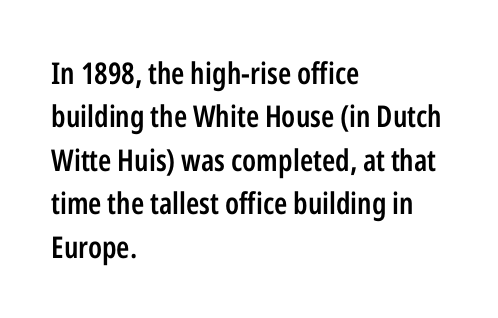
The image shows 30 px semibold, condensed sans-serif type, upright; set left-aligned, normal line spacing (1.45x), normal letter spacing, not underlined; low stroke contrast and a medium x-height.
